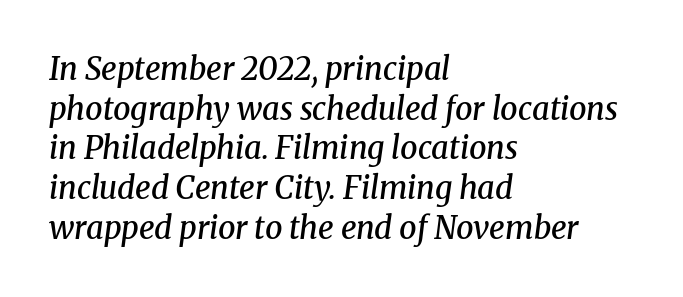
The image shows 31 px semibold serif type, italic (leaning right); set left-aligned, normal line spacing (1.28x), normal letter spacing, not underlined; medium stroke contrast and a medium x-height.
